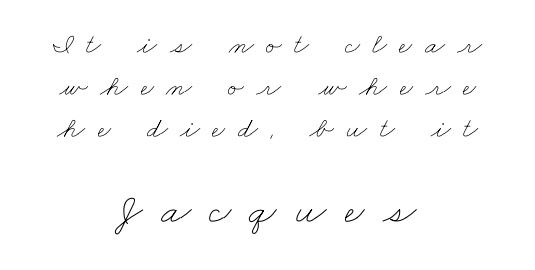
Display-style spreading of the glyphs; the letterfit is very open. A light-to-regular cut is what we see here. The compositor balanced each line on the midline. Bigger letters appear in the bottom chunk; the top chunk is reduced. Only glyphs here, with clear space below each row.
